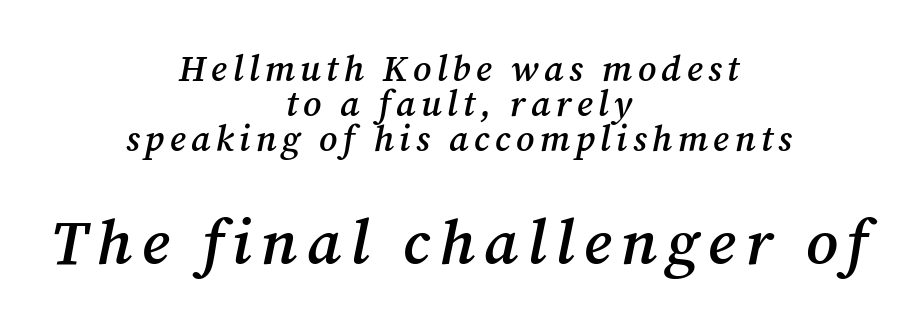
{"serif": "yes", "italic": "yes", "lean": "right", "slant_degrees": 12, "bold": "semi", "weight": "semibold", "width": "normal", "stroke_contrast": "medium", "x_height": "medium", "monospaced": "no", "underline": "no", "align": "center", "line_spacing": "tight", "line_spacing_ratio": 0.97, "larger_block": "second", "size_ratio": 1.75, "glyph_px": 63}
